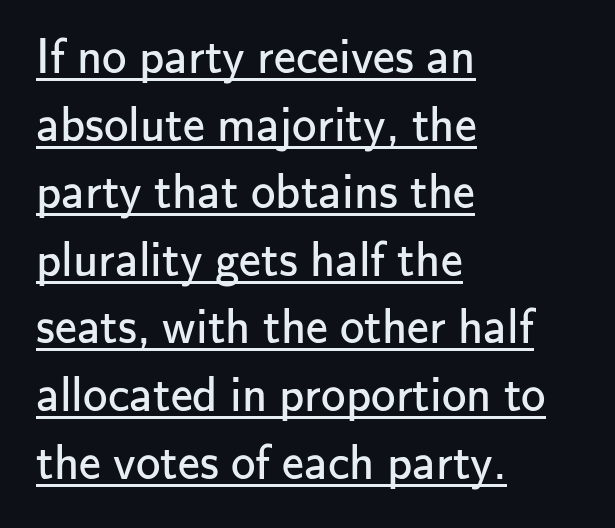
{"serif": "no", "italic": "no", "bold": "no", "weight": "regular", "width": "normal", "stroke_contrast": "low", "x_height": "small", "monospaced": "no", "underline": "yes", "align": "left", "line_spacing": "normal", "line_spacing_ratio": 1.38, "letter_spacing": "normal", "letter_spacing_em": 0.0, "glyph_px": 49}
